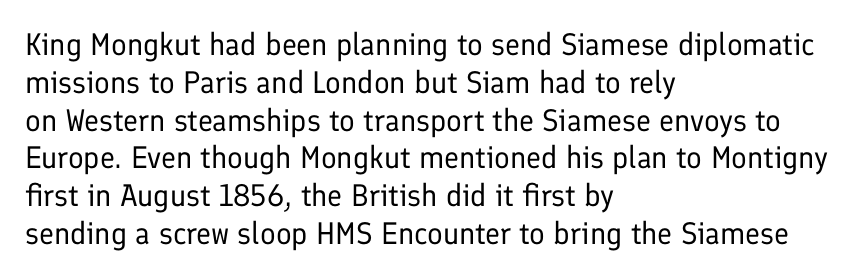
{"serif": "no", "italic": "no", "bold": "no", "weight": "regular", "width": "normal", "stroke_contrast": "low", "x_height": "medium", "monospaced": "no", "underline": "no", "align": "left", "line_spacing_ratio": 1.22, "letter_spacing": "normal", "letter_spacing_em": 0.0, "glyph_px": 31}
